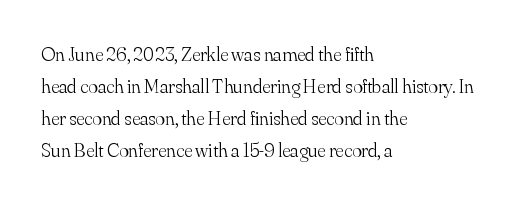
The image shows 20 px text type, upright; set left-aligned, normal line spacing (1.6x), normal letter spacing, not underlined.
